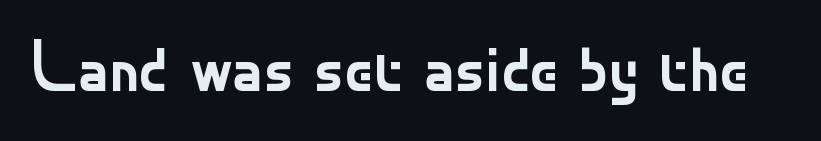
The image shows 73 px regular-weight sans-serif type, upright; set normal letter spacing, not underlined; low stroke contrast and a small x-height.
